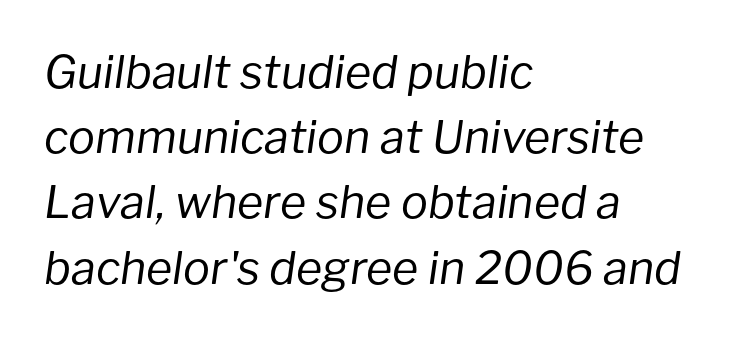
The image shows 45 px regular-weight type, italic (leaning right); set left-aligned, normal line spacing (1.45x), normal letter spacing, not underlined; low stroke contrast and a medium x-height.
